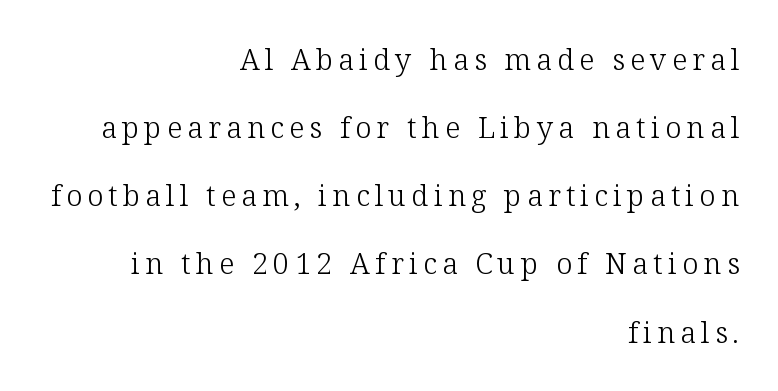
The image shows 29 px light serif type, upright; set right-aligned, loose line spacing (2.35x), not underlined; low stroke contrast and a medium x-height.
